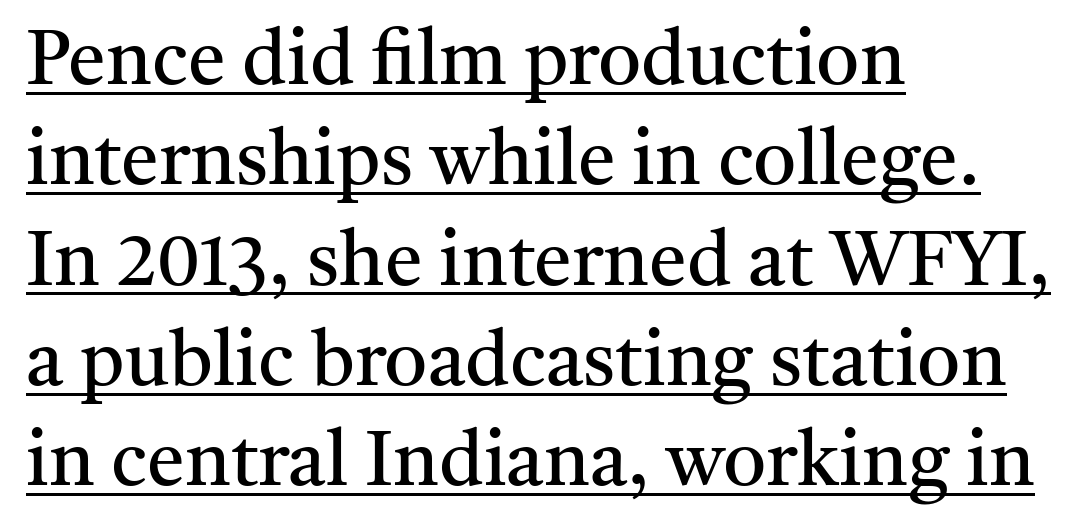
The image shows 76 px regular-weight serif type, upright; set left-aligned, normal line spacing (1.32x), normal letter spacing, underlined; medium stroke contrast and a medium x-height.
